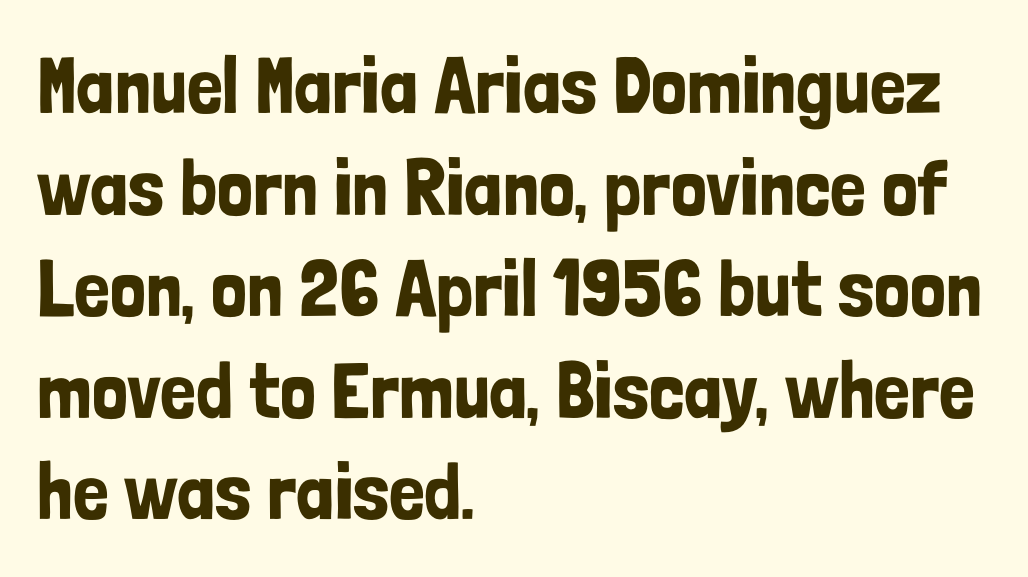
{"serif": "no", "italic": "no", "width": "condensed", "stroke_contrast": "low", "x_height": "medium", "monospaced": "no", "underline": "no", "align": "left", "line_spacing": "normal", "line_spacing_ratio": 1.27, "letter_spacing": "normal", "letter_spacing_em": 0.0, "glyph_px": 80}
